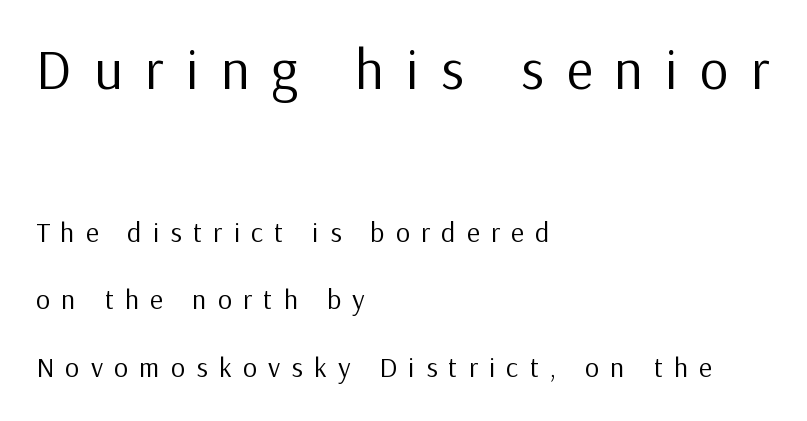
The rendering uses a large line-height, opening up the rows. The font's upright variant was chosen for this text. Here the first block reads like a headline and the second like body copy. The face used here is rendered with a markedly widened letterfit.
